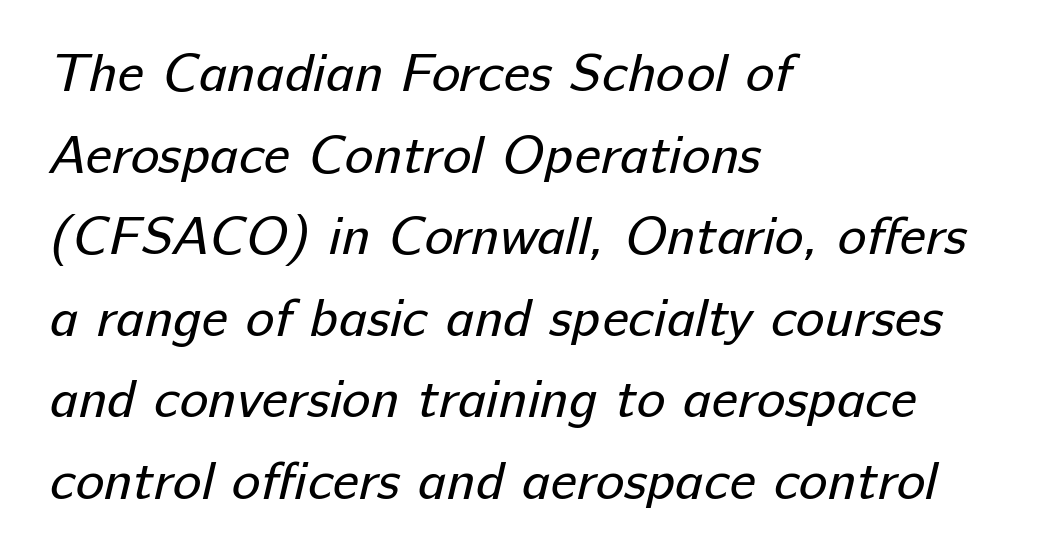
Q: Is the text bold? A: No.
Q: Is the typeface a serif or a sans-serif typeface? A: Sans-serif.
Q: Is the text underlined? A: No.
Q: How is the paragraph aligned? A: Left-aligned.
Q: Is the spacing between letters normal or unusually wide? A: Normal.
Q: Is the spacing between lines tight, normal or loose? A: Normal.
Q: Width (condensed, normal, or wide)? A: Normal.
Q: Stroke contrast? A: Low.
Q: x-height? A: Medium.
Q: Monospaced? A: No.
